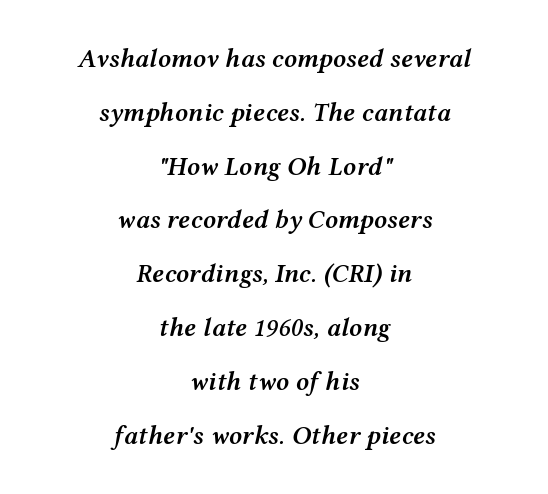
{"italic": "yes", "lean": "right", "slant_degrees": 12, "bold": "semi", "underline": "no", "align": "center", "line_spacing": "loose", "line_spacing_ratio": 2.07, "letter_spacing": "normal", "letter_spacing_em": 0.0, "glyph_px": 26}
